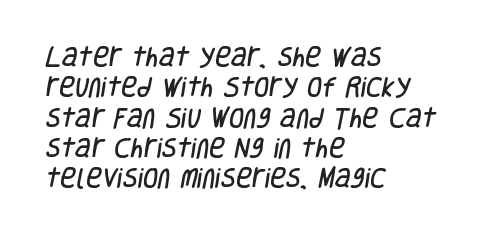
The image shows 22 px text type; set left-aligned, normal line spacing (1.38x), normal letter spacing, not underlined.
